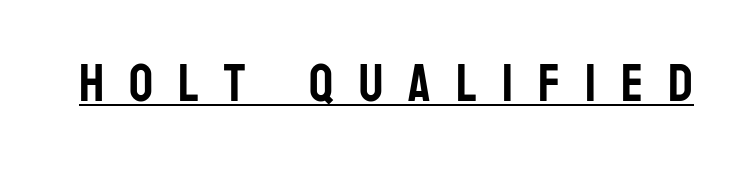
Character widths vary here, with narrow letters taking less room than wide ones. Inter-character spacing is expanded well beyond the font's built-in metrics. I'd call this a sans setting — the letters go barefoot. Is there an underline? Yes — a line sits under the letters.
